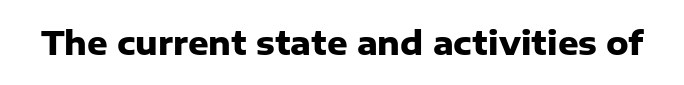
The image shows 32 px heavy sans-serif type, upright; set normal letter spacing, not underlined; low stroke contrast and a medium x-height.
